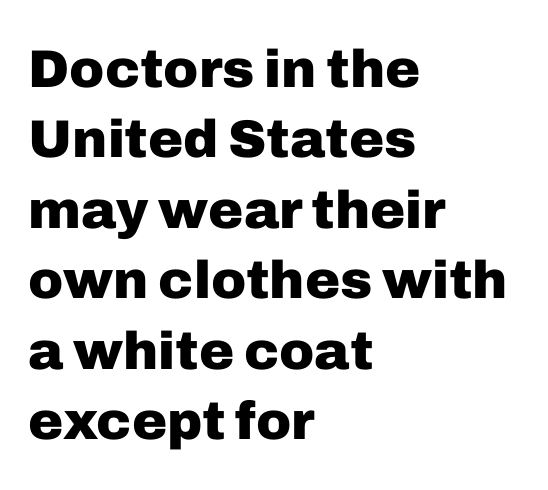
Q: Is the text bold? A: Yes.
Q: Is the text italic (slanted)? A: No, it is upright.
Q: Is the typeface a serif or a sans-serif typeface? A: Sans-serif.
Q: Is the text underlined? A: No.
Q: How is the paragraph aligned? A: Left-aligned.
Q: Is the spacing between letters normal or unusually wide? A: Normal.
Q: Is the spacing between lines tight, normal or loose? A: Normal.
Q: Width (condensed, normal, or wide)? A: Normal.
Q: Stroke contrast? A: Low.
Q: x-height? A: Medium.
Q: Monospaced? A: No.
